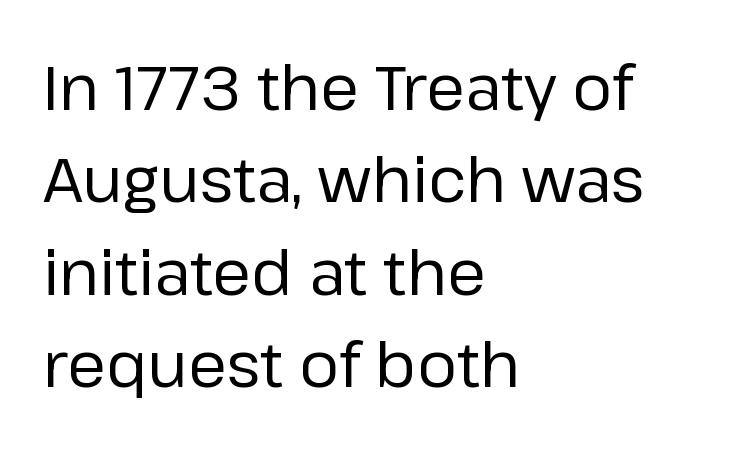
Each letter's strokes conclude bluntly, with no projecting serifs. The ragged edge is on the right, which tells us the setting is flush left. Look at the tracking — it's just the regular setting, nothing added. Does the lettering tilt? It doesn't — this is upright. Line spacing here is normal.
